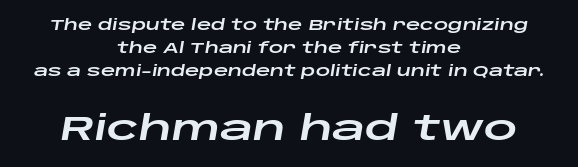
The image shows 33 px wide type, italic (leaning right); set centered, normal line spacing (1.64x), normal letter spacing, not underlined; the second (bottom) block is 2.36x larger; low stroke contrast and a large x-height.
